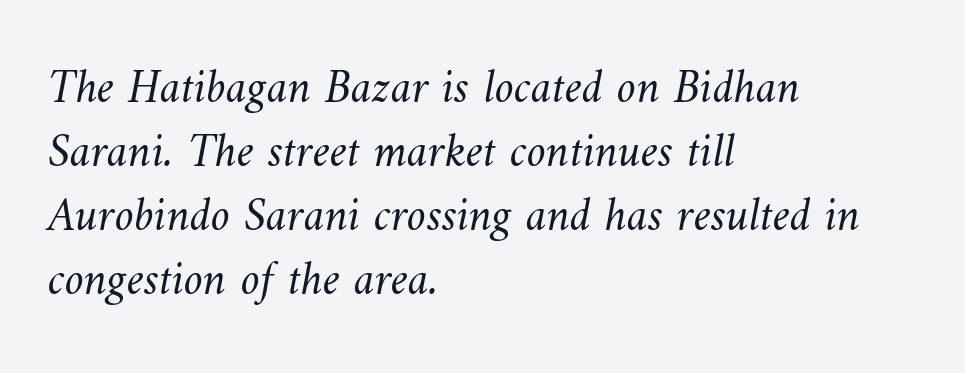
Q: Is the text bold? A: No.
Q: Is the text underlined? A: No.
Q: How is the paragraph aligned? A: Left-aligned.
Q: Is the spacing between letters normal or unusually wide? A: Normal.
Q: Is the spacing between lines tight, normal or loose? A: Normal.
Q: Width (condensed, normal, or wide)? A: Normal.
Q: Stroke contrast? A: Medium.
Q: x-height? A: Small.
Q: Monospaced? A: No.
